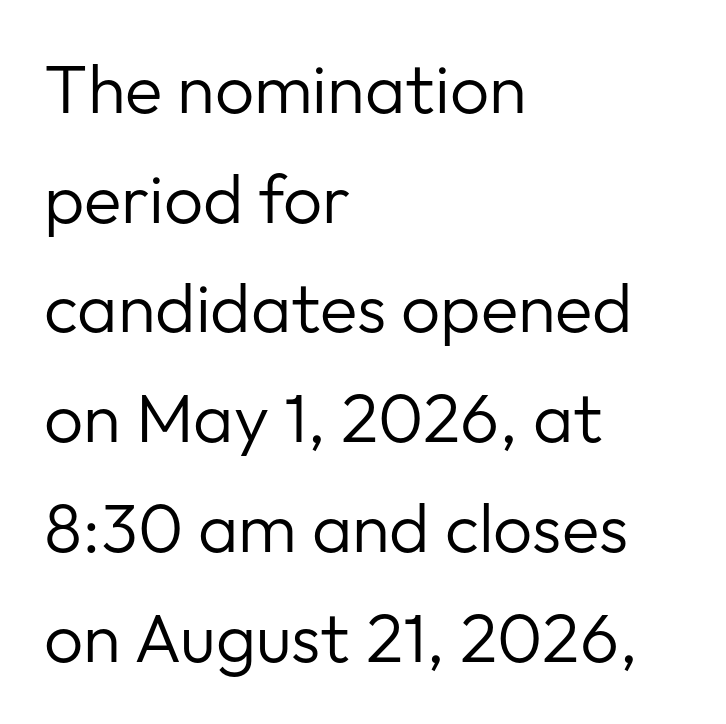
Q: Is the text bold? A: No.
Q: Is the text italic (slanted)? A: No, it is upright.
Q: Is the typeface a serif or a sans-serif typeface? A: Sans-serif.
Q: Is the text underlined? A: No.
Q: How is the paragraph aligned? A: Left-aligned.
Q: Is the spacing between letters normal or unusually wide? A: Normal.
Q: Is the spacing between lines tight, normal or loose? A: Normal.
Q: Width (condensed, normal, or wide)? A: Normal.
Q: Stroke contrast? A: Low.
Q: x-height? A: Medium.
Q: Monospaced? A: No.
